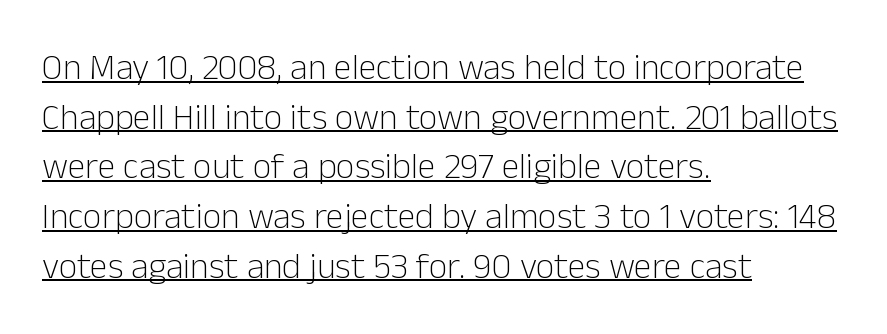
Q: Is the text bold? A: No.
Q: Is the text italic (slanted)? A: No, it is upright.
Q: Is the typeface a serif or a sans-serif typeface? A: Sans-serif.
Q: Is the text underlined? A: Yes.
Q: How is the paragraph aligned? A: Left-aligned.
Q: Is the spacing between letters normal or unusually wide? A: Normal.
Q: Is the spacing between lines tight, normal or loose? A: Normal.
Q: Width (condensed, normal, or wide)? A: Normal.
Q: Stroke contrast? A: Low.
Q: x-height? A: Medium.
Q: Monospaced? A: No.
